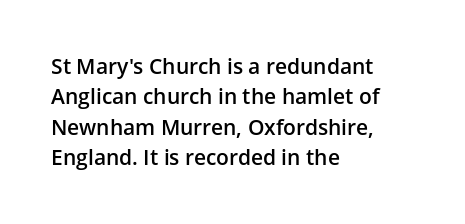
Inter-character spacing is left at the font's built-in metrics. Posture: straight, roman, zero tilt. These lines carry some extra weight — a demibold, not a full bold. The paragraph has a hard left edge and a soft right edge. Regular leading. Decoration check: the copy has no underline.
